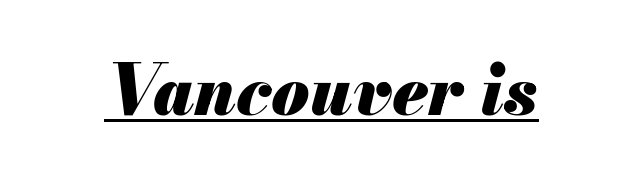
Q: Is the text bold? A: Yes.
Q: Is the text italic (slanted)? A: Yes, it leans right by about 13 degrees.
Q: Is the text underlined? A: Yes.
Q: Is the spacing between letters normal or unusually wide? A: Normal.
Q: Width (condensed, normal, or wide)? A: Normal.
Q: Stroke contrast? A: Medium.
Q: x-height? A: Small.
Q: Monospaced? A: No.
